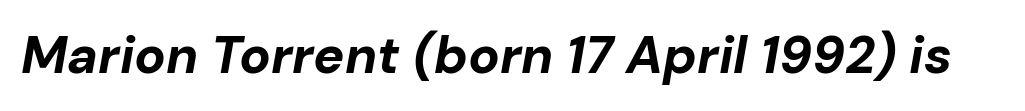
Q: Is the text bold? A: Yes.
Q: Is the text italic (slanted)? A: Yes, it leans right by about 10 degrees.
Q: Is the text underlined? A: No.
Q: Is the spacing between letters normal or unusually wide? A: Normal.
Q: Width (condensed, normal, or wide)? A: Normal.
Q: Stroke contrast? A: Low.
Q: x-height? A: Medium.
Q: Monospaced? A: No.
